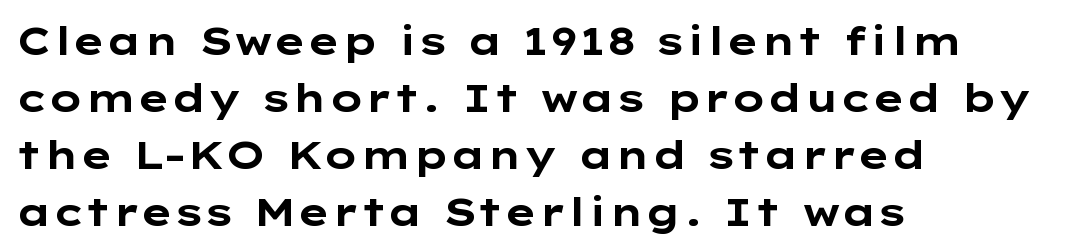
Q: Is the text bold? A: Yes.
Q: Is the text italic (slanted)? A: No, it is upright.
Q: Is the typeface a serif or a sans-serif typeface? A: Sans-serif.
Q: Is the text underlined? A: No.
Q: How is the paragraph aligned? A: Left-aligned.
Q: Is the spacing between letters normal or unusually wide? A: Normal.
Q: Is the spacing between lines tight, normal or loose? A: Normal.
Q: Width (condensed, normal, or wide)? A: Wide.
Q: Stroke contrast? A: Low.
Q: x-height? A: Medium.
Q: Monospaced? A: No.
